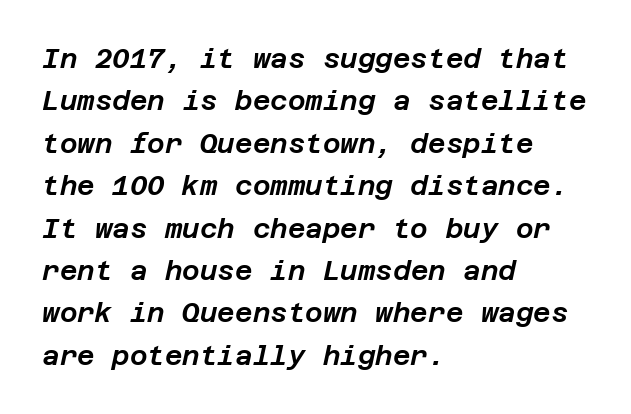
A classic flush-left, rag-right setting is used for this passage. Short note: letters normally spaced. In terms of leading, this rendering sits right in the middle. Descender tails drop into unmarked territory. Looking at the ascenders, they clearly lean.
